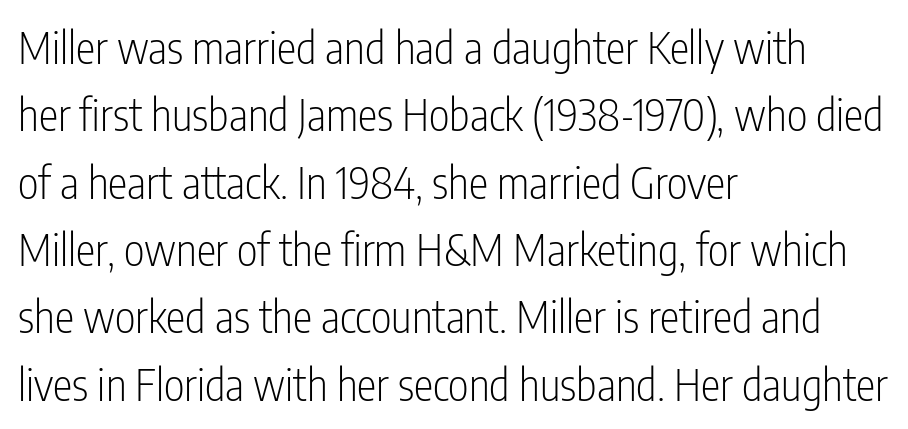
Q: Is the text bold? A: No.
Q: Is the text italic (slanted)? A: No, it is upright.
Q: Is the typeface a serif or a sans-serif typeface? A: Sans-serif.
Q: Is the text underlined? A: No.
Q: How is the paragraph aligned? A: Left-aligned.
Q: Is the spacing between letters normal or unusually wide? A: Normal.
Q: Is the spacing between lines tight, normal or loose? A: Normal.
Q: Width (condensed, normal, or wide)? A: Condensed.
Q: Stroke contrast? A: Low.
Q: x-height? A: Medium.
Q: Monospaced? A: No.
